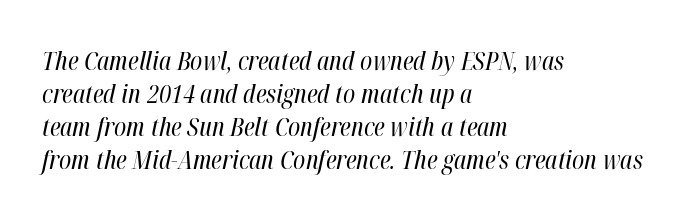
Ink coverage per letter is moderate at most. The rendering uses a moderate line-height, typical for paragraphs. The gap between lines stays unmarked. This rendering uses left alignment, leaving the right contour irregular. Here the glyphs are tracked normally, forming tight word shapes.
